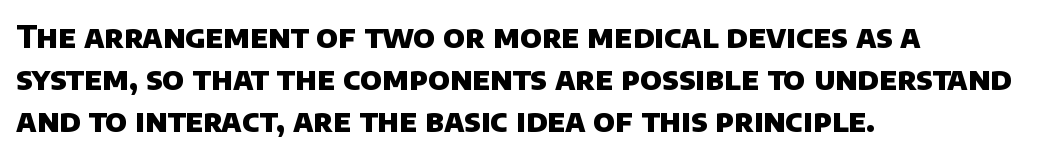
The image shows 31 px heavy sans-serif type; set left-aligned, normal line spacing (1.35x), normal letter spacing, not underlined; low stroke contrast and a large x-height.
